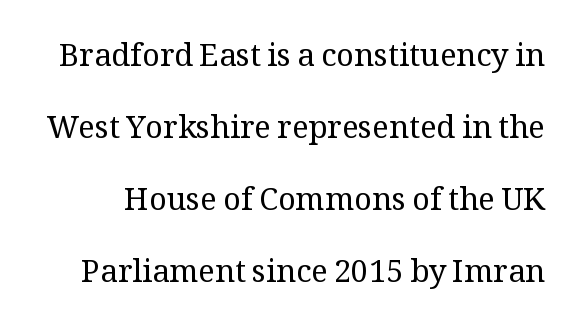
The image shows 31 px regular-weight serif type, upright; set loose line spacing (2.32x), normal letter spacing, not underlined; medium stroke contrast and a medium x-height.
